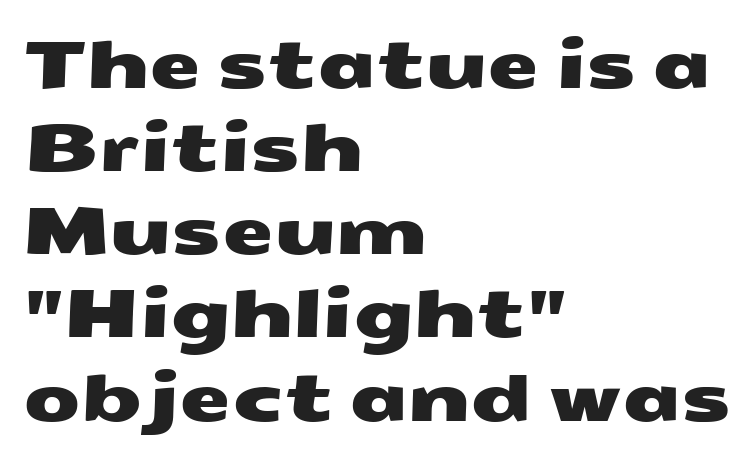
The image shows 66 px wide sans-serif type; set left-aligned, normal line spacing (1.26x), normal letter spacing, not underlined; medium stroke contrast and a medium x-height.
